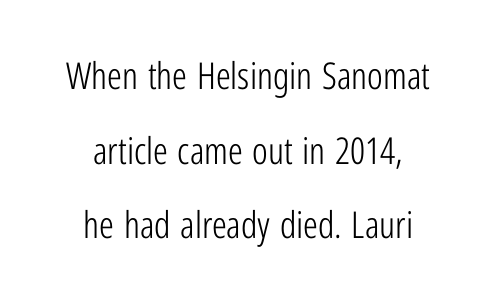
Q: Is the text bold? A: No.
Q: Is the text italic (slanted)? A: No, it is upright.
Q: Is the typeface a serif or a sans-serif typeface? A: Sans-serif.
Q: Is the text underlined? A: No.
Q: How is the paragraph aligned? A: Centered.
Q: Is the spacing between letters normal or unusually wide? A: Normal.
Q: Is the spacing between lines tight, normal or loose? A: Loose.
Q: Width (condensed, normal, or wide)? A: Condensed.
Q: Stroke contrast? A: Low.
Q: x-height? A: Medium.
Q: Monospaced? A: No.
